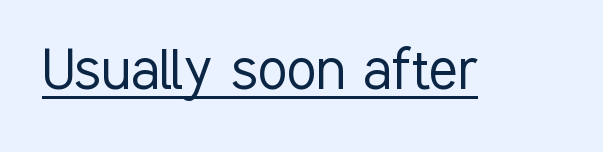
The image shows 67 px light, condensed sans-serif type, upright; set normal letter spacing, underlined; low stroke contrast and a medium x-height.
